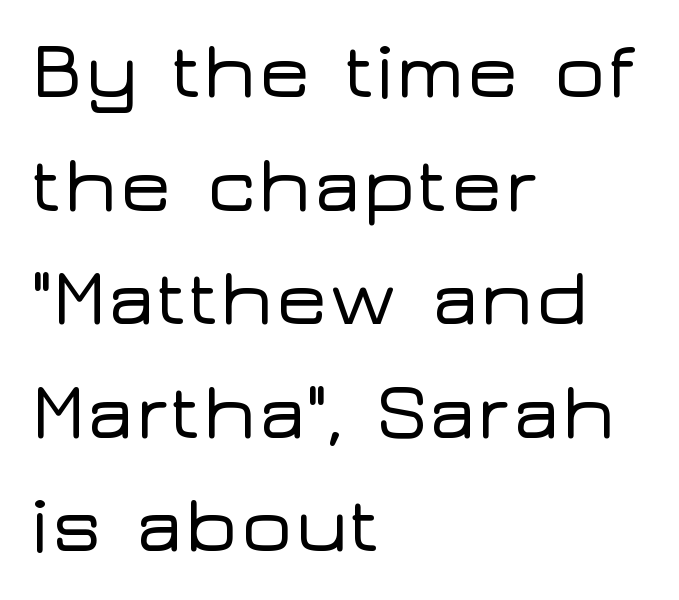
The image shows 80 px wide sans-serif type, upright; set left-aligned, normal line spacing (1.42x), normal letter spacing, not underlined; low stroke contrast and a medium x-height.
